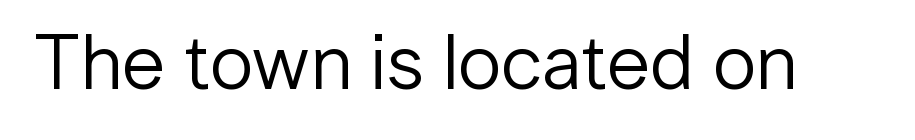
Q: Is the text bold? A: No.
Q: Is the text italic (slanted)? A: No, it is upright.
Q: Is the typeface a serif or a sans-serif typeface? A: Sans-serif.
Q: Is the text underlined? A: No.
Q: Is the spacing between letters normal or unusually wide? A: Normal.
Q: Width (condensed, normal, or wide)? A: Normal.
Q: Stroke contrast? A: Low.
Q: x-height? A: Medium.
Q: Monospaced? A: No.
